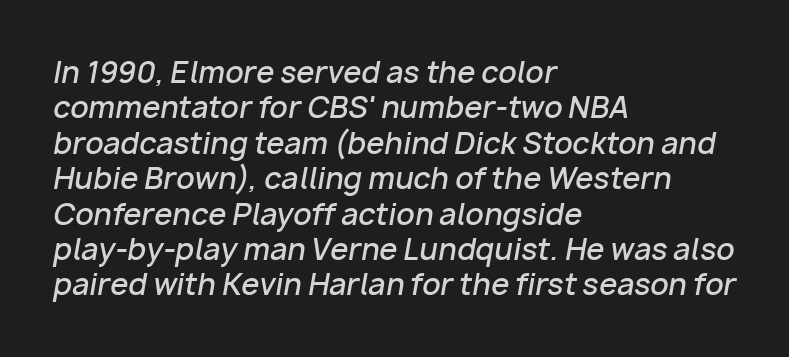
The image shows 29 px semibold type, italic (leaning right); set left-aligned, line spacing 1.22x, normal letter spacing, not underlined; low stroke contrast and a medium x-height.
